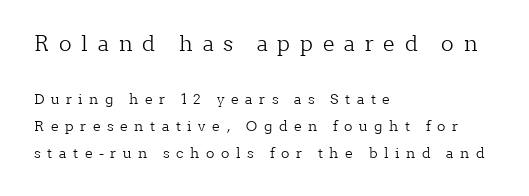
The image shows 21 px text type, upright; set left-aligned, loose line spacing (1.94x), unusually wide letter spacing (+0.47 em), not underlined; the first (top) block is 1.5x larger.
